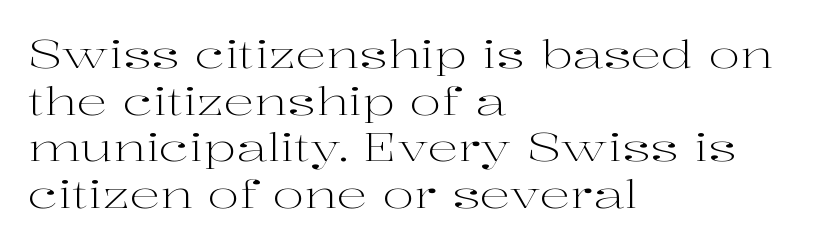
A classic flush-left, rag-right setting is used for this passage. The line texture is even and compact thanks to regular tracking. Typographically, this falls in the serif category. The letters advance in unequal steps, a hallmark of proportional type.
